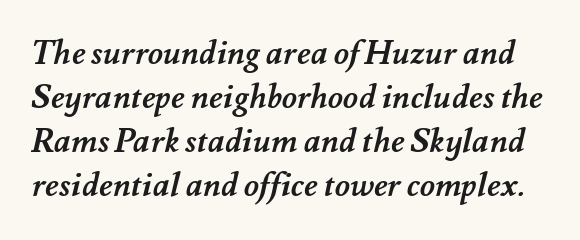
Characters follow at the spacing the type designer built in. Character widths vary here, with narrow letters taking less room than wide ones. Quick note: underline off. These lines carry a lot of weight — the face is fully bold.
